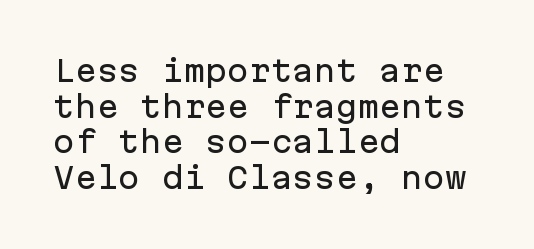
{"serif": "no", "italic": "no", "width": "normal", "stroke_contrast": "low", "x_height": "medium", "monospaced": "yes", "underline": "no", "align": "left", "line_spacing_ratio": 1.23, "letter_spacing": "normal", "letter_spacing_em": 0.0, "glyph_px": 29}
